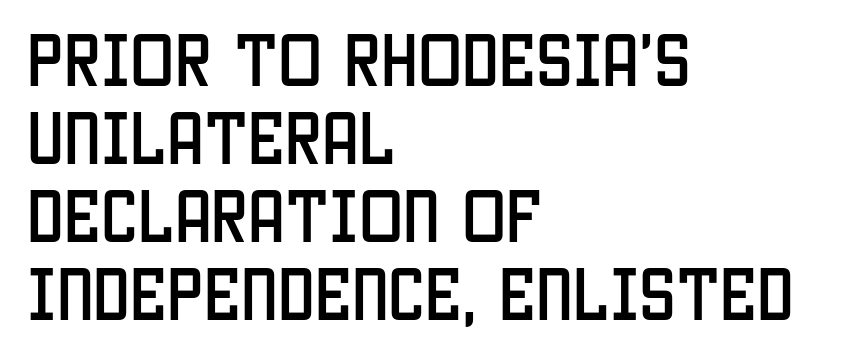
{"serif": "no", "italic": "no", "width": "condensed", "stroke_contrast": "low", "x_height": "large", "monospaced": "no", "underline": "no", "align": "left", "line_spacing": "normal", "line_spacing_ratio": 1.32, "letter_spacing": "normal", "letter_spacing_em": 0.0, "glyph_px": 59}
